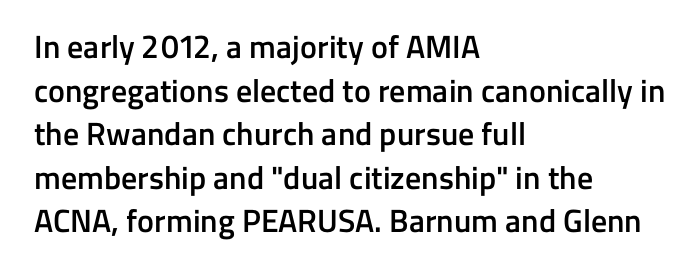
Q: Is the text bold? A: Semi-bold.
Q: Is the text italic (slanted)? A: No, it is upright.
Q: Is the typeface a serif or a sans-serif typeface? A: Sans-serif.
Q: Is the text underlined? A: No.
Q: How is the paragraph aligned? A: Left-aligned.
Q: Is the spacing between letters normal or unusually wide? A: Normal.
Q: Is the spacing between lines tight, normal or loose? A: Normal.
Q: Width (condensed, normal, or wide)? A: Normal.
Q: Stroke contrast? A: Low.
Q: x-height? A: Medium.
Q: Monospaced? A: No.
